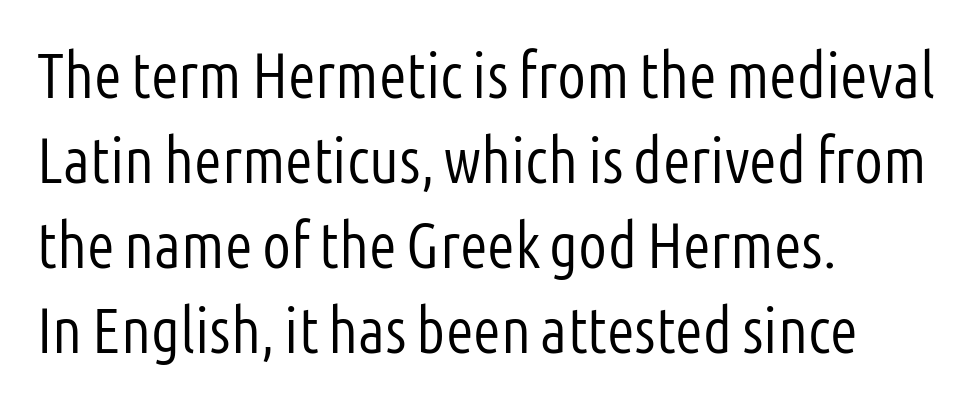
Q: Is the text bold? A: No.
Q: Is the text italic (slanted)? A: No, it is upright.
Q: Is the typeface a serif or a sans-serif typeface? A: Sans-serif.
Q: Is the text underlined? A: No.
Q: How is the paragraph aligned? A: Left-aligned.
Q: Is the spacing between letters normal or unusually wide? A: Normal.
Q: Is the spacing between lines tight, normal or loose? A: Normal.
Q: Width (condensed, normal, or wide)? A: Condensed.
Q: Stroke contrast? A: Low.
Q: x-height? A: Medium.
Q: Monospaced? A: No.
